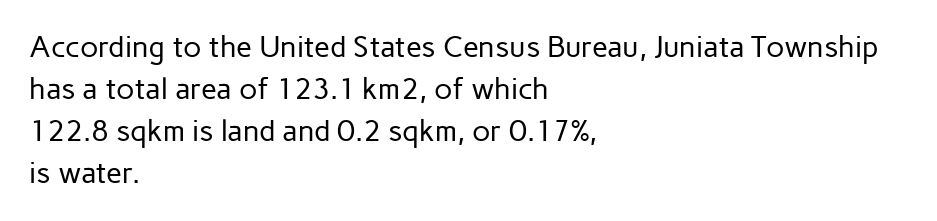
Think of a printed novel: that variable character pitch is what you see here. The weight tops out at a normal text grade. Evenly set lines give the paragraph a standard silhouette. The letters stand upright; this is a roman face. No word sits above an underline.
